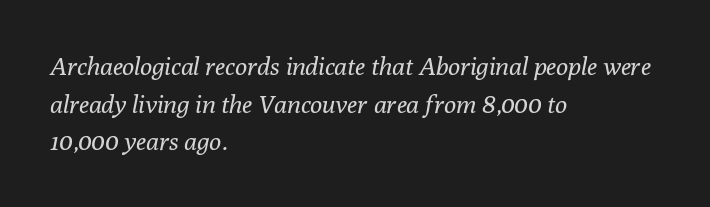
{"italic": "yes", "lean": "right", "slant_degrees": 10, "bold": "no", "underline": "no", "align": "left", "line_spacing": "normal", "line_spacing_ratio": 1.51, "letter_spacing": "normal", "letter_spacing_em": 0.0, "glyph_px": 25}
